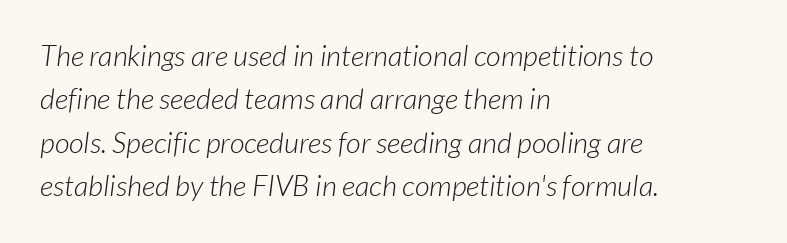
Q: Is the text bold? A: No.
Q: Is the typeface a serif or a sans-serif typeface? A: Sans-serif.
Q: Is the text underlined? A: No.
Q: How is the paragraph aligned? A: Left-aligned.
Q: Is the spacing between letters normal or unusually wide? A: Normal.
Q: Is the spacing between lines tight, normal or loose? A: Normal.
Q: Width (condensed, normal, or wide)? A: Normal.
Q: Stroke contrast? A: Low.
Q: x-height? A: Medium.
Q: Monospaced? A: No.
